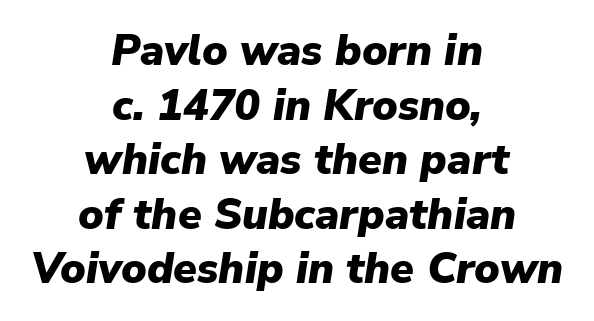
{"italic": "yes", "lean": "right", "slant_degrees": 9, "bold": "yes", "weight": "heavy", "width": "normal", "stroke_contrast": "low", "x_height": "medium", "monospaced": "no", "underline": "no", "align": "center", "line_spacing": "normal", "line_spacing_ratio": 1.27, "letter_spacing": "normal", "letter_spacing_em": 0.0, "glyph_px": 43}
